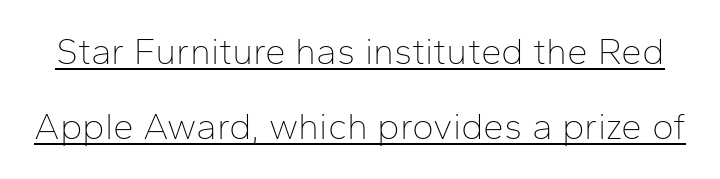
The image shows 37 px thin sans-serif type, upright; set loose line spacing (2.02x), normal letter spacing, underlined; low stroke contrast and a medium x-height.
